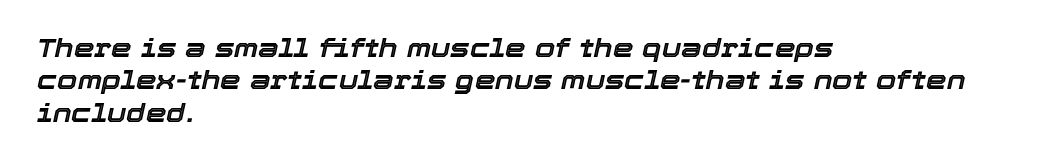
The image shows 26 px text type, italic (leaning right); set left-aligned, normal line spacing (1.25x), normal letter spacing, not underlined.
